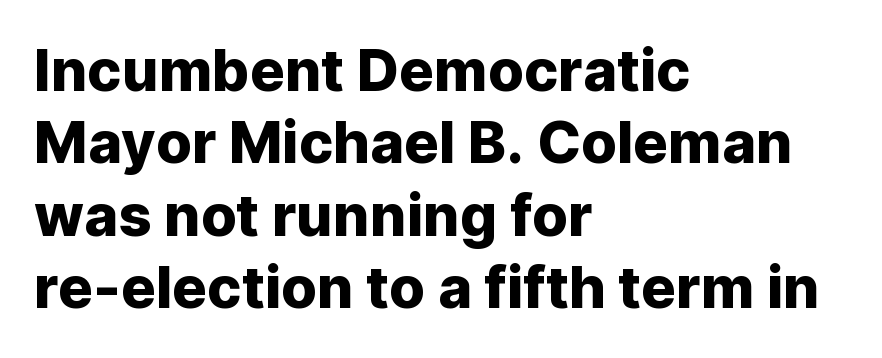
This sample uses an upright cut, with every glyph sitting square on the baseline. The designer left line spacing at the default. A typesetter would label this face a sans. This rendering leaves character spacing at its baseline value. Does the copy run flush right? No — it runs flush left.
